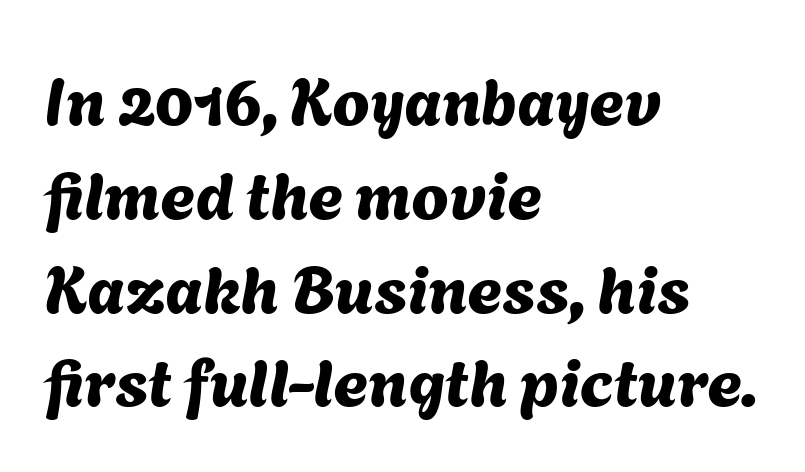
The zone under the glyphs is completely vacant. Typeset ragged right — the left edge is the straight one. Spacing verdict: proportional, widths tailored to each character. Default kerning and tracking; the words read as compact shapes. The vertical gap from one line to the next is medium. Serif or sans? Sans — the stroke terminals are bare.
